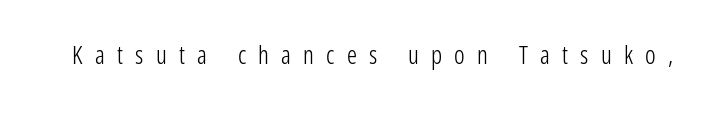
A roman cut, with each character standing at attention. Honestly, the letter spacing is so wide it's the main thing you notice. The strokes are not fattened; the text isn't bold. Only glyphs here, with clear space below each row.
